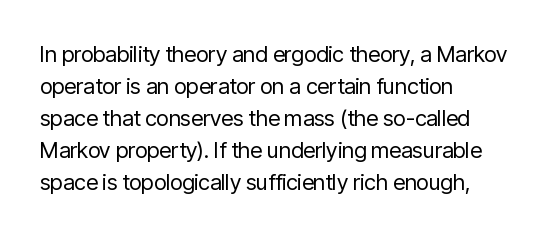
Weight: in the light-to-regular range. These lines keep a tight, regular rhythm from letter to letter. Any mark beneath the type? The region is blank. Left-aligned paragraph, ragged on the right. If you drew a line through each stem, it would be perfectly vertical. Honestly, the row spacing looks completely unremarkable.
